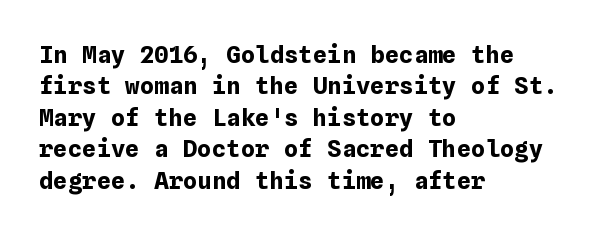
The image shows 24 px bold type, upright; set left-aligned, normal line spacing (1.31x), normal letter spacing, not underlined.
